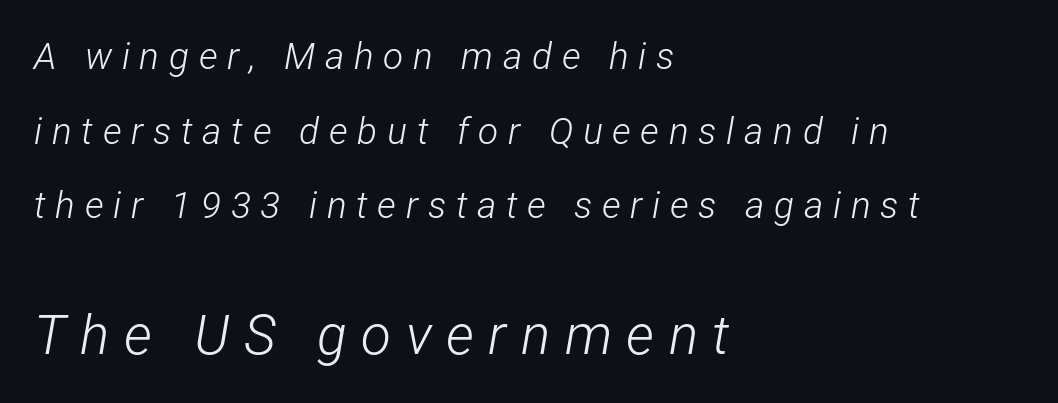
Interline gaps are noticeably wide in this sample. Substantial extra tracking has been applied to these lines. Small over large — that's the arrangement of the two blocks here. Each row of text sits above clean, open space. The rag falls on the right side of this text block. Italic: yes, the glyphs are oblique.
